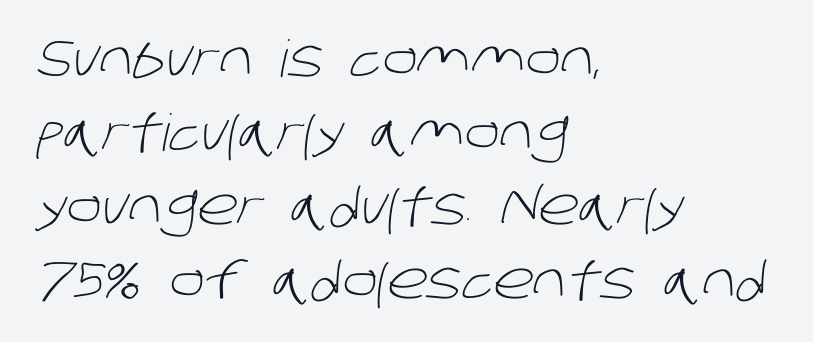
Q: Is the text bold? A: No.
Q: Is the typeface a serif or a sans-serif typeface? A: Sans-serif.
Q: Is the text underlined? A: No.
Q: How is the paragraph aligned? A: Left-aligned.
Q: Is the spacing between letters normal or unusually wide? A: Normal.
Q: Is the spacing between lines tight, normal or loose? A: Normal.
Q: Width (condensed, normal, or wide)? A: Normal.
Q: Stroke contrast? A: Low.
Q: x-height? A: Large.
Q: Monospaced? A: No.
